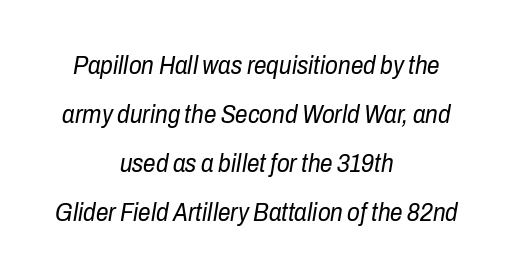
The image shows 25 px text type, italic (leaning right); set centered, loose line spacing (1.96x), normal letter spacing, not underlined.
